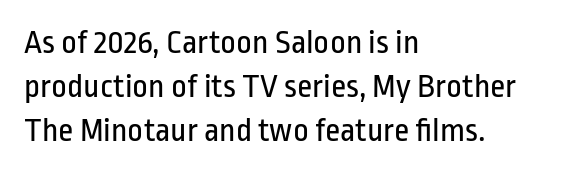
Q: Is the text bold? A: No.
Q: Is the text italic (slanted)? A: No, it is upright.
Q: Is the typeface a serif or a sans-serif typeface? A: Sans-serif.
Q: Is the text underlined? A: No.
Q: How is the paragraph aligned? A: Left-aligned.
Q: Is the spacing between letters normal or unusually wide? A: Normal.
Q: Is the spacing between lines tight, normal or loose? A: Normal.
Q: Width (condensed, normal, or wide)? A: Condensed.
Q: Stroke contrast? A: Low.
Q: x-height? A: Medium.
Q: Monospaced? A: No.
